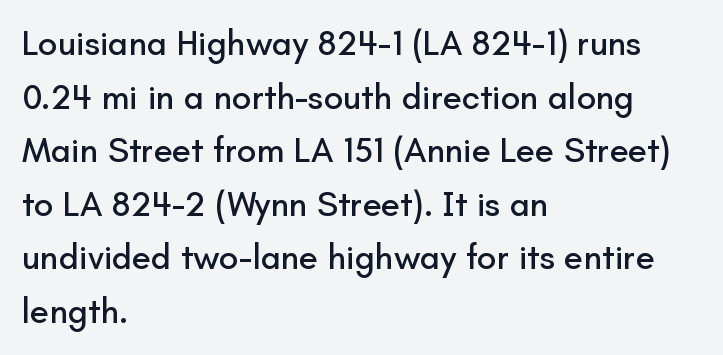
Q: Is the text italic (slanted)? A: No, it is upright.
Q: Is the typeface a serif or a sans-serif typeface? A: Sans-serif.
Q: Is the text underlined? A: No.
Q: How is the paragraph aligned? A: Left-aligned.
Q: Is the spacing between letters normal or unusually wide? A: Normal.
Q: Is the spacing between lines tight, normal or loose? A: Normal.
Q: Width (condensed, normal, or wide)? A: Normal.
Q: Stroke contrast? A: Low.
Q: x-height? A: Small.
Q: Monospaced? A: No.
